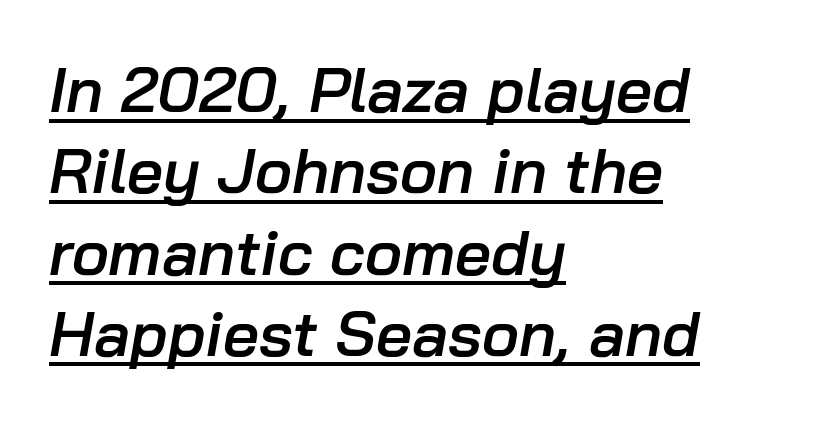
The passage is arranged the way most books set body copy — flush left. Looks like someone drew a line under every word here. Emphasis by weight is partial: semibold. Students, observe: this is what conventionally led text looks like.
